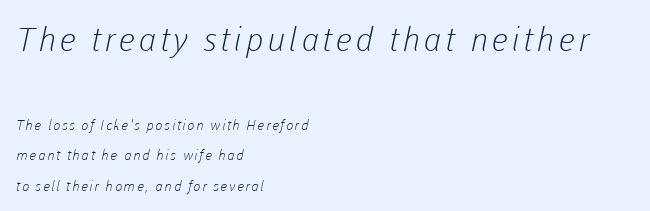
{"serif": "no", "bold": "no", "weight": "light", "width": "normal", "stroke_contrast": "low", "x_height": "medium", "monospaced": "no", "underline": "no", "align": "left", "line_spacing": "loose", "line_spacing_ratio": 2.19, "larger_block": "first", "size_ratio": 2.36, "glyph_px": 33}
